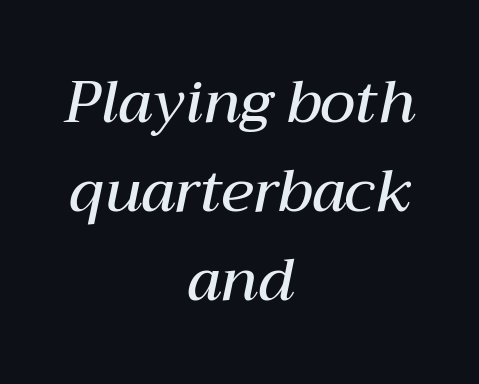
A centered setting, common on invitations and titles, is used for this passage. A typesetter would call this zero additional tracking. One glance says typical: line gaps are just what's usual. As a designer I'd log this as weight 600, semibold. Italic? Definitely — the glyphs are oblique. The baseline area is clear.
